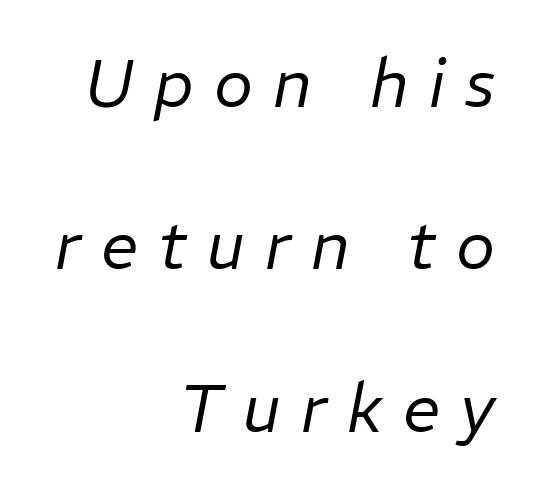
The image shows 66 px regular-weight type, italic (leaning right); set right-aligned, loose line spacing (2.46x), unusually wide letter spacing (+0.31 em), not underlined; low stroke contrast and a medium x-height.
